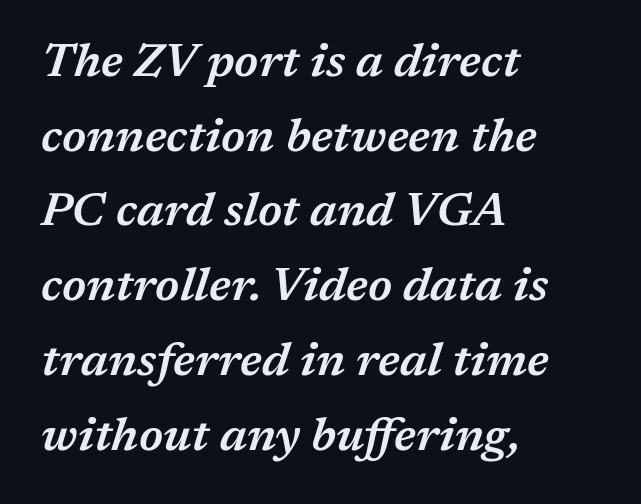
The image shows 47 px semibold type, italic (leaning right); set left-aligned, normal line spacing (1.59x), normal letter spacing, not underlined; medium stroke contrast and a medium x-height.
